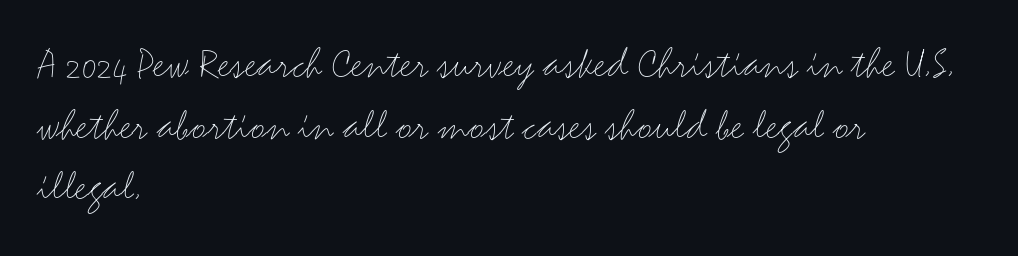
No feet cap the strokes, marking this as sans-serif type. Honestly, the row spacing looks completely unremarkable. Is the block centered? No — it sits flush against the left margin.
